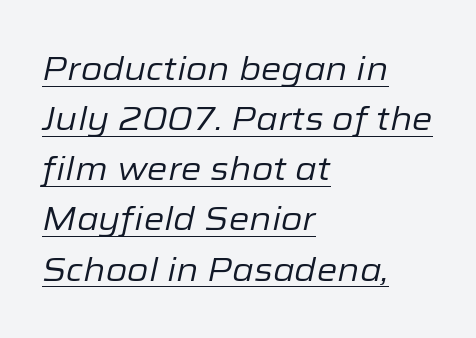
Q: Is the text bold? A: No.
Q: Is the text italic (slanted)? A: Yes, it leans right by about 12 degrees.
Q: Is the text underlined? A: Yes.
Q: How is the paragraph aligned? A: Left-aligned.
Q: Is the spacing between letters normal or unusually wide? A: Normal.
Q: Is the spacing between lines tight, normal or loose? A: Normal.
Q: Width (condensed, normal, or wide)? A: Normal.
Q: Stroke contrast? A: Low.
Q: x-height? A: Medium.
Q: Monospaced? A: No.
